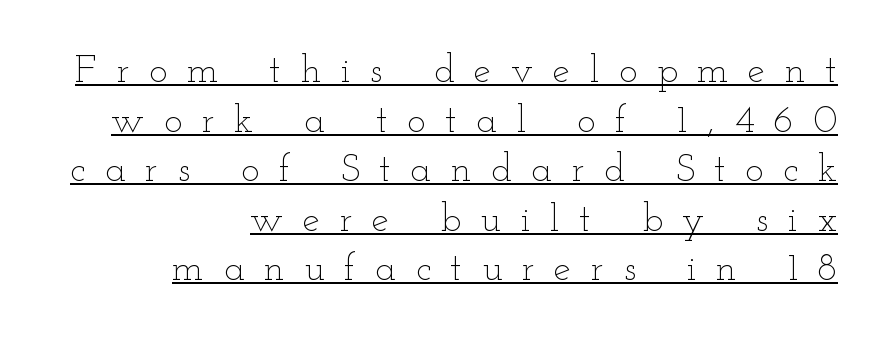
Q: Is the text bold? A: No.
Q: Is the text italic (slanted)? A: No, it is upright.
Q: Is the text underlined? A: Yes.
Q: How is the paragraph aligned? A: Right-aligned.
Q: Is the spacing between letters normal or unusually wide? A: Unusually wide.
Q: Is the spacing between lines tight, normal or loose? A: Normal.
Q: Width (condensed, normal, or wide)? A: Wide.
Q: Stroke contrast? A: Low.
Q: x-height? A: Small.
Q: Monospaced? A: No.
